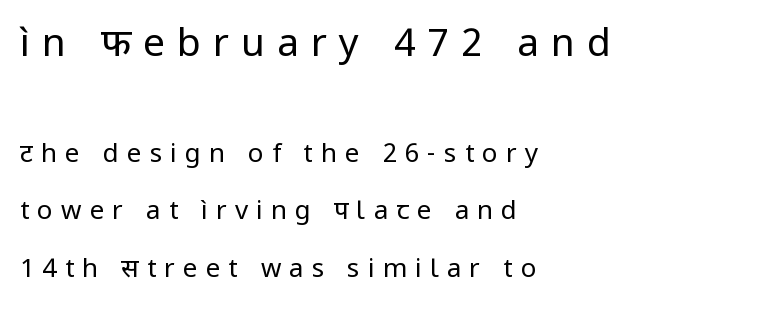
Q: Is the text bold? A: No.
Q: Is the text italic (slanted)? A: No, it is upright.
Q: Is the typeface a serif or a sans-serif typeface? A: Sans-serif.
Q: Is the text underlined? A: No.
Q: How is the paragraph aligned? A: Left-aligned.
Q: Is the spacing between letters normal or unusually wide? A: Unusually wide.
Q: Is the spacing between lines tight, normal or loose? A: Loose.
Q: Which block of text is set in a larger size, the first (top) or the second (bottom)? A: The first (top) one.
Q: Width (condensed, normal, or wide)? A: Normal.
Q: Stroke contrast? A: Low.
Q: x-height? A: Medium.
Q: Monospaced? A: No.
